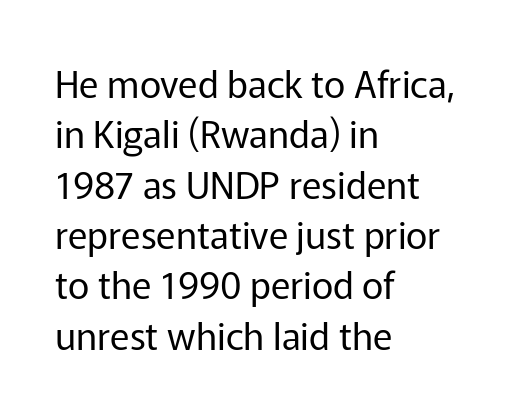
The image shows 37 px regular-weight sans-serif type, upright; set left-aligned, normal line spacing (1.36x), normal letter spacing, not underlined; low stroke contrast and a medium x-height.
